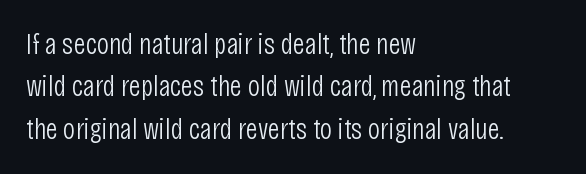
Q: Is the text bold? A: No.
Q: Is the text italic (slanted)? A: No, it is upright.
Q: Is the typeface a serif or a sans-serif typeface? A: Sans-serif.
Q: Is the text underlined? A: No.
Q: How is the paragraph aligned? A: Left-aligned.
Q: Is the spacing between letters normal or unusually wide? A: Normal.
Q: Is the spacing between lines tight, normal or loose? A: Normal.
Q: Width (condensed, normal, or wide)? A: Condensed.
Q: Stroke contrast? A: Low.
Q: x-height? A: Large.
Q: Monospaced? A: No.
